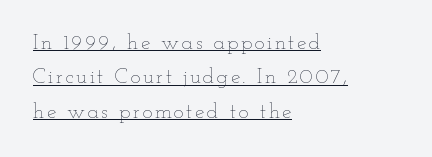
The image shows 21 px text type, upright; set left-aligned, normal line spacing (1.64x), underlined.
